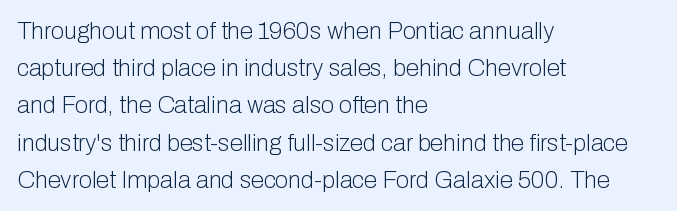
Ordinary non-slanted type is in use. This sample uses plain, unmodified letter spacing. Has an underline been added? It has not. The designer left line spacing at the default. The cut favours lightness, reaching ordinary text weight at its darkest. Layout note: lines flush left.
